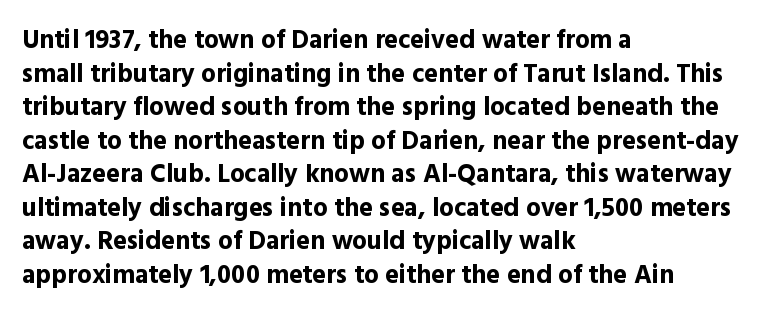
{"italic": "no", "bold": "yes", "underline": "no", "align": "left", "line_spacing": "normal", "line_spacing_ratio": 1.29, "letter_spacing": "normal", "letter_spacing_em": 0.0, "glyph_px": 26}
